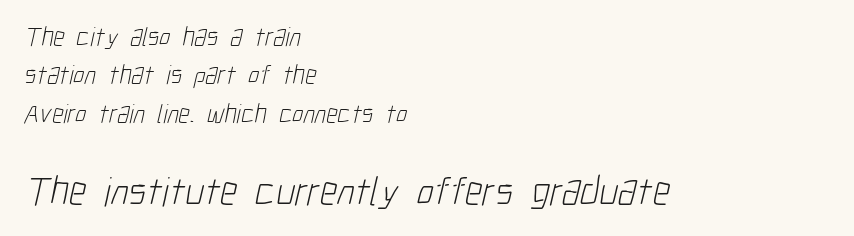
Q: Is the text bold? A: No.
Q: Is the typeface a serif or a sans-serif typeface? A: Sans-serif.
Q: Is the text underlined? A: No.
Q: How is the paragraph aligned? A: Left-aligned.
Q: Is the spacing between letters normal or unusually wide? A: Normal.
Q: Is the spacing between lines tight, normal or loose? A: Normal.
Q: Which block of text is set in a larger size, the first (top) or the second (bottom)? A: The second (bottom) one.
Q: Width (condensed, normal, or wide)? A: Condensed.
Q: Stroke contrast? A: Low.
Q: x-height? A: Medium.
Q: Monospaced? A: No.
